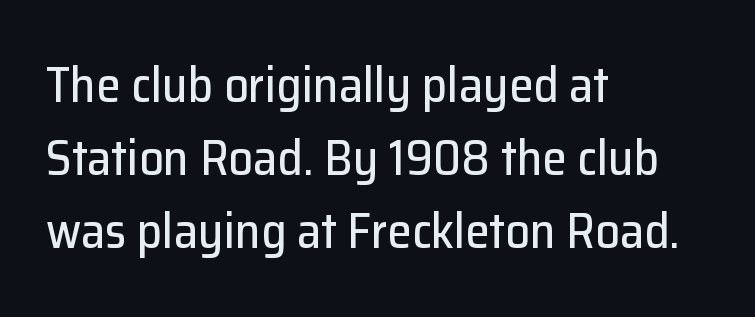
{"serif": "no", "italic": "no", "width": "normal", "stroke_contrast": "low", "x_height": "medium", "monospaced": "no", "underline": "no", "align": "left", "line_spacing": "normal", "line_spacing_ratio": 1.49, "letter_spacing": "normal", "letter_spacing_em": 0.0, "glyph_px": 49}
